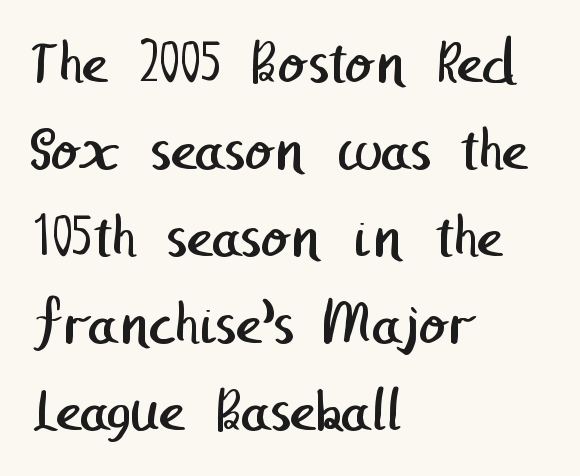
Q: Is the text bold? A: No.
Q: Is the typeface a serif or a sans-serif typeface? A: Sans-serif.
Q: Is the text underlined? A: No.
Q: How is the paragraph aligned? A: Left-aligned.
Q: Is the spacing between letters normal or unusually wide? A: Normal.
Q: Is the spacing between lines tight, normal or loose? A: Normal.
Q: Width (condensed, normal, or wide)? A: Normal.
Q: Stroke contrast? A: Low.
Q: x-height? A: Medium.
